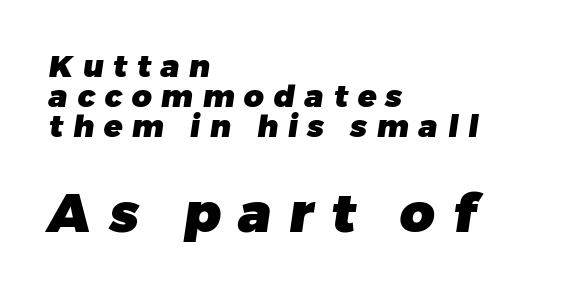
{"serif": "no", "bold": "yes", "weight": "heavy", "width": "normal", "stroke_contrast": "low", "x_height": "medium", "monospaced": "no", "underline": "no", "align": "left", "line_spacing": "tight", "line_spacing_ratio": 0.97, "letter_spacing": "wide", "letter_spacing_em": 0.31, "larger_block": "second", "size_ratio": 1.74, "glyph_px": 54}
